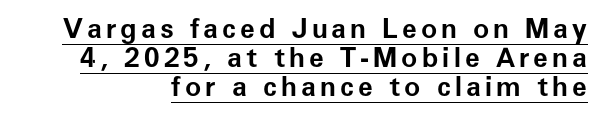
Q: Is the text bold? A: Yes.
Q: Is the text italic (slanted)? A: No, it is upright.
Q: Is the text underlined? A: Yes.
Q: How is the paragraph aligned? A: Right-aligned.
Q: Is the spacing between lines tight, normal or loose? A: Tight.
